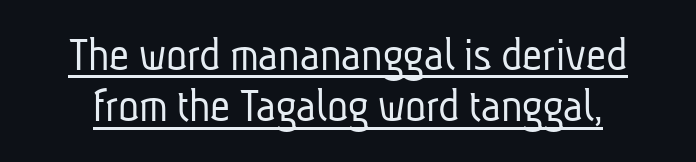
The lines are packed closely together with very little leading. Varying glyph widths throughout — classic text-font behaviour. Underlining? Definitely there. Words appear dense and cohesive because spacing is normal.
